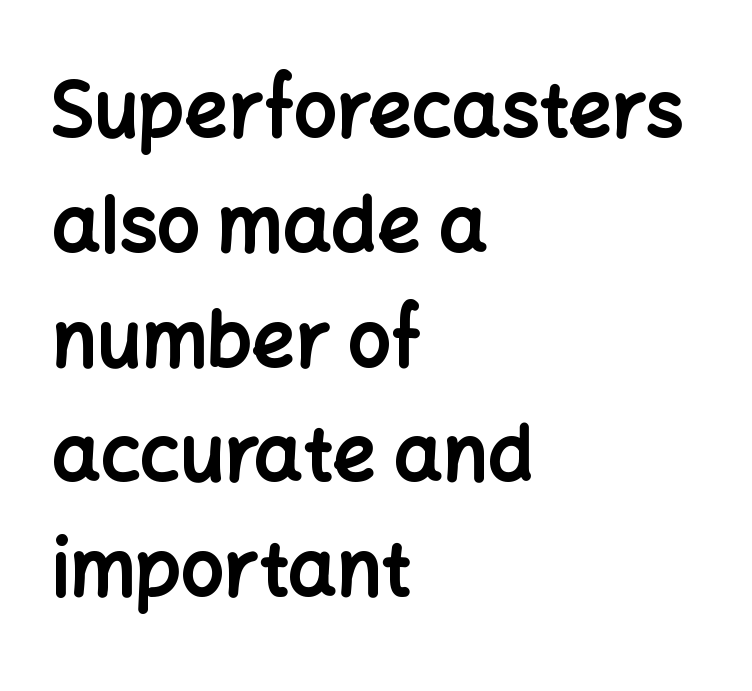
The image shows 76 px bold sans-serif type, upright; set left-aligned, normal line spacing (1.51x), normal letter spacing, not underlined; low stroke contrast and a medium x-height.
